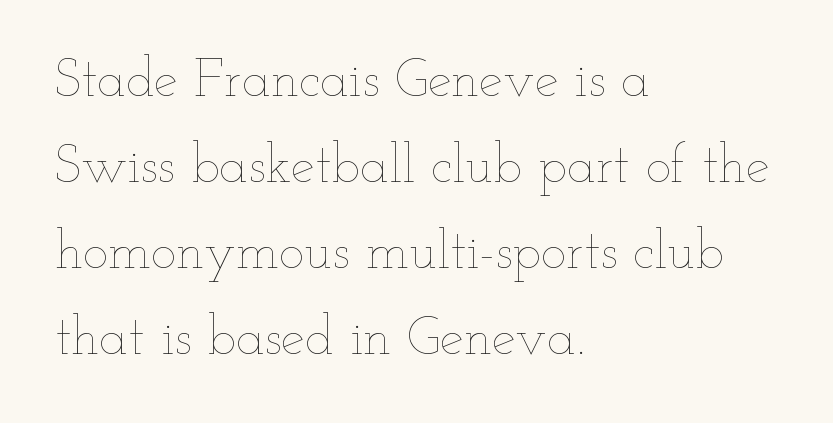
Rule under the text: the space is simply empty. When letters stand straight like this, we call the style roman or upright. This rendering uses left alignment, leaving the right contour irregular. Is the letter spacing exaggerated? No — it looks like the ordinary default. This block has exactly the height ordinary leading produces. Is this a fixed-width face? No — the glyphs have proportional, varying widths.
